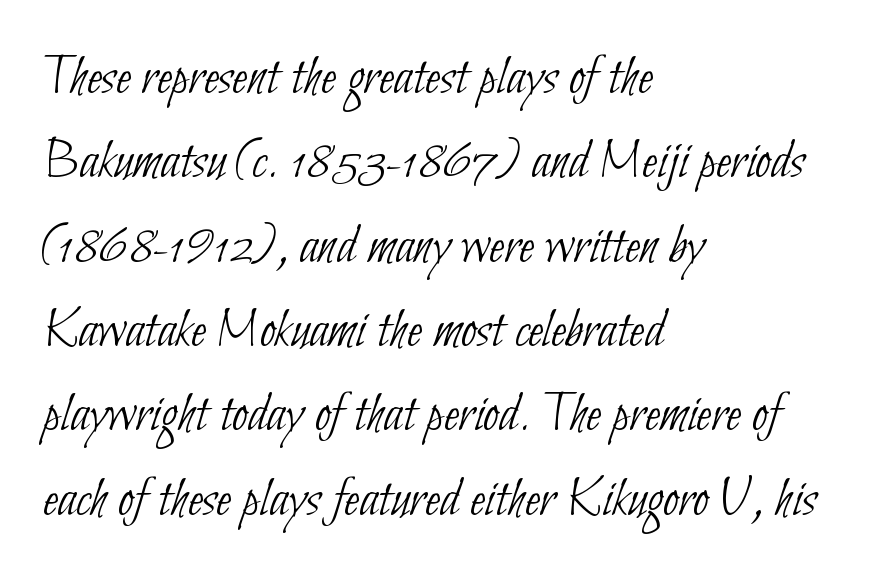
A typesetter would label this face a sans. Characters follow at the spacing the type designer built in. Is the stroke heavy? The answer is a plain regular-or-lighter. This rendering features lettering with no underline.
